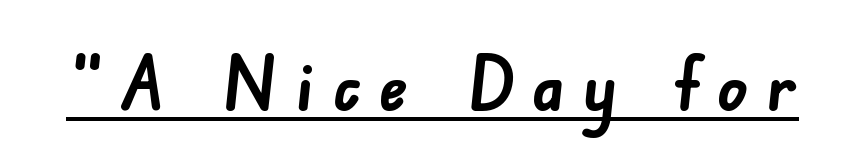
The image shows 75 px semibold sans-serif type; set unusually wide letter spacing (+0.24 em), underlined; low stroke contrast and a small x-height.
